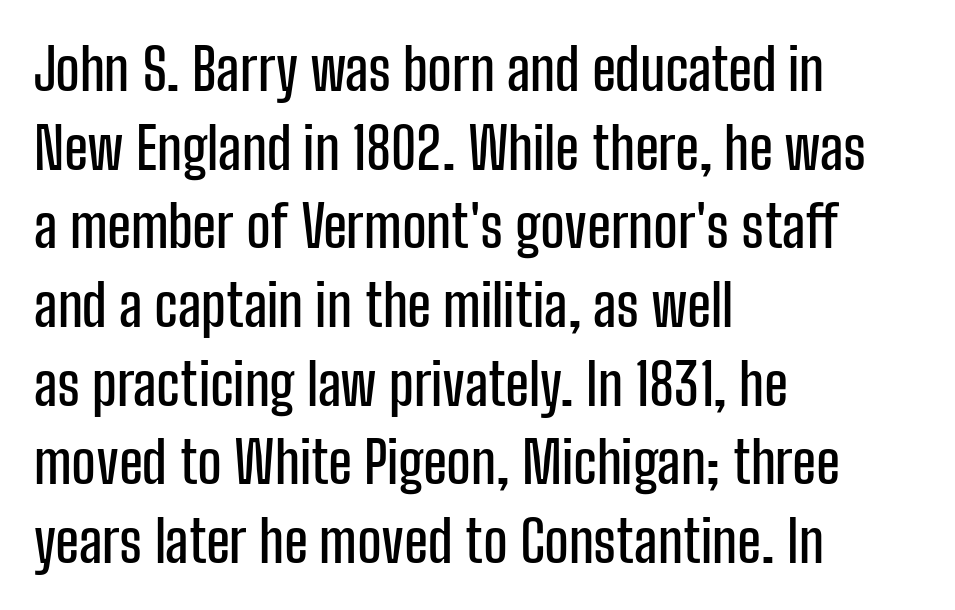
The image shows 57 px condensed sans-serif type, upright; set left-aligned, normal line spacing (1.38x), normal letter spacing, not underlined; low stroke contrast and a medium x-height.
